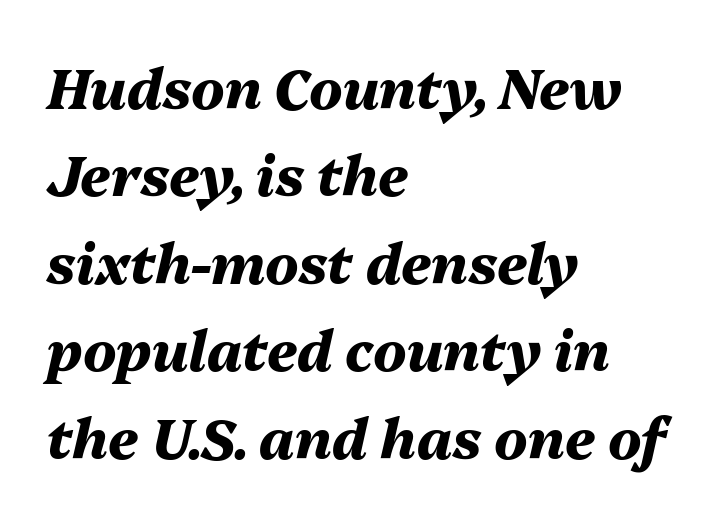
Notice how the stems are inclined rather than vertical — that's the hallmark of italics. Character widths vary here, with narrow letters taking less room than wide ones. The tracking reads as untouched default to a designer's eye. Casual observation: everything's shoved over to the left.
